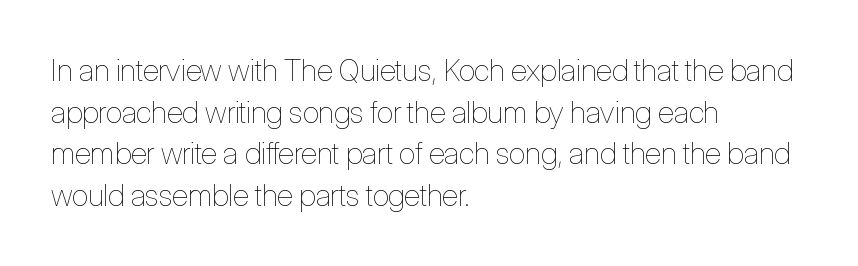
The image shows 30 px thin, condensed type, upright; set left-aligned, normal line spacing (1.39x), normal letter spacing, not underlined; low stroke contrast and a medium x-height.
